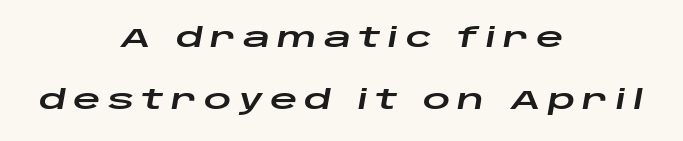
{"italic": "yes", "lean": "right", "slant_degrees": 10, "underline": "no", "align": "center", "line_spacing": "loose", "line_spacing_ratio": 2.29, "letter_spacing": "wide", "letter_spacing_em": 0.26, "glyph_px": 27}
